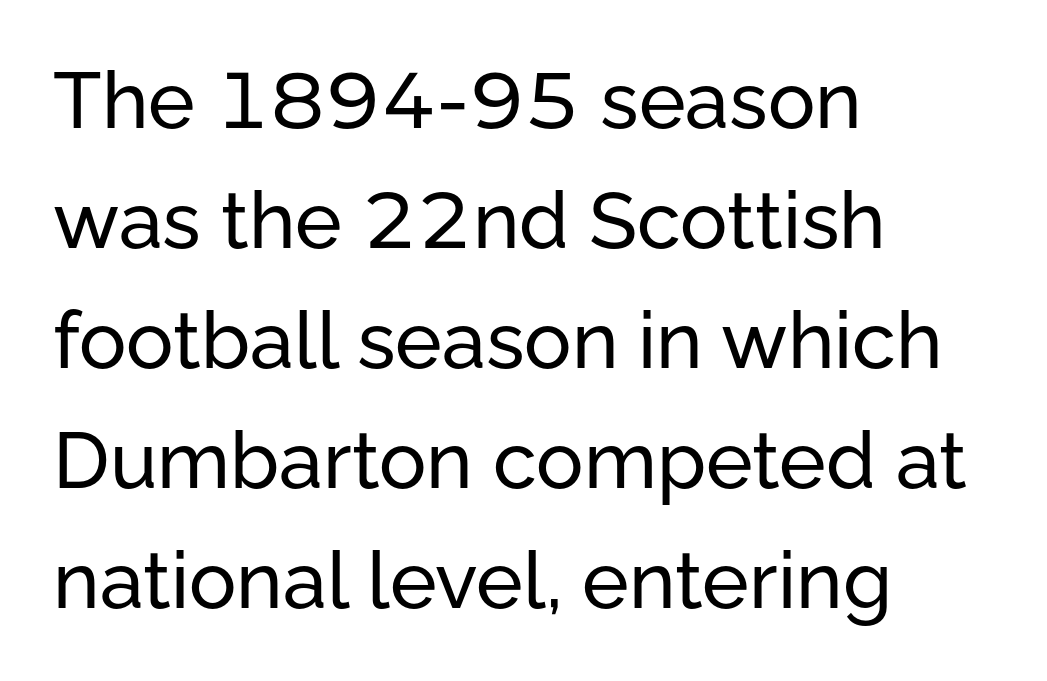
{"serif": "no", "italic": "no", "width": "normal", "stroke_contrast": "low", "x_height": "medium", "monospaced": "no", "underline": "no", "align": "left", "line_spacing": "normal", "line_spacing_ratio": 1.52, "letter_spacing": "normal", "letter_spacing_em": 0.0, "glyph_px": 79}
